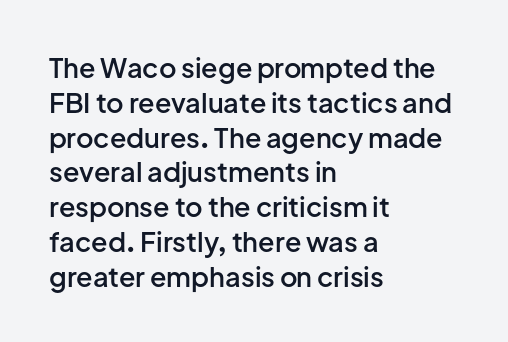
Q: Is the text bold? A: Semi-bold.
Q: Is the text italic (slanted)? A: No, it is upright.
Q: Is the text underlined? A: No.
Q: How is the paragraph aligned? A: Left-aligned.
Q: Is the spacing between letters normal or unusually wide? A: Normal.
Q: Is the spacing between lines tight, normal or loose? A: Normal.
